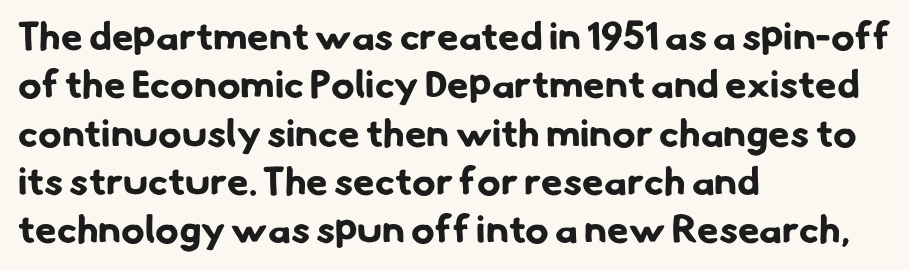
Q: Is the text bold? A: Yes.
Q: Is the typeface a serif or a sans-serif typeface? A: Sans-serif.
Q: Is the text underlined? A: No.
Q: How is the paragraph aligned? A: Left-aligned.
Q: Is the spacing between letters normal or unusually wide? A: Normal.
Q: Width (condensed, normal, or wide)? A: Normal.
Q: Stroke contrast? A: Low.
Q: x-height? A: Small.
Q: Monospaced? A: No.
